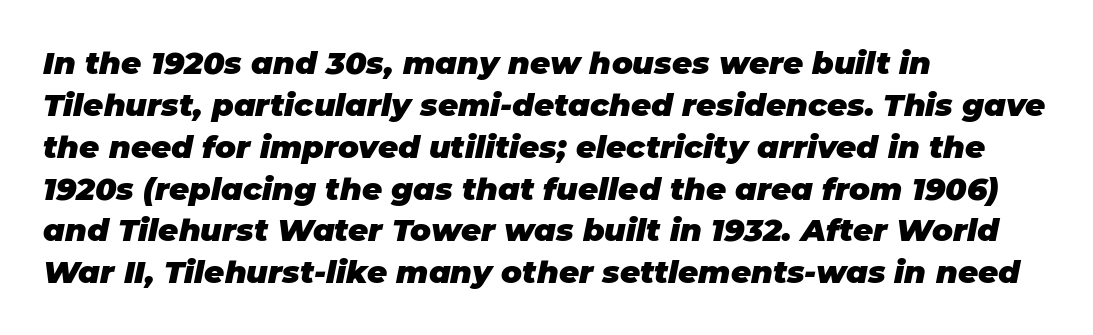
{"italic": "yes", "lean": "right", "slant_degrees": 11, "bold": "yes", "weight": "heavy", "width": "normal", "stroke_contrast": "low", "x_height": "large", "monospaced": "no", "underline": "no", "align": "left", "line_spacing": "normal", "line_spacing_ratio": 1.35, "letter_spacing": "normal", "letter_spacing_em": 0.0, "glyph_px": 31}
